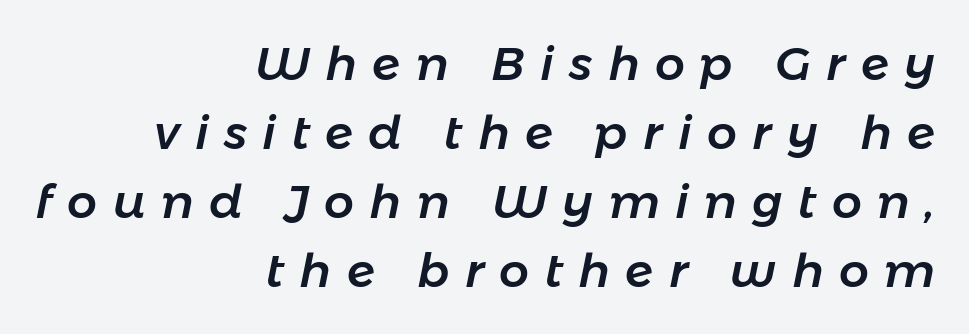
Q: Is the text italic (slanted)? A: Yes, it leans right by about 11 degrees.
Q: Is the text underlined? A: No.
Q: How is the paragraph aligned? A: Right-aligned.
Q: Is the spacing between letters normal or unusually wide? A: Unusually wide.
Q: Is the spacing between lines tight, normal or loose? A: Normal.
Q: Width (condensed, normal, or wide)? A: Normal.
Q: Stroke contrast? A: Low.
Q: x-height? A: Medium.
Q: Monospaced? A: No.
